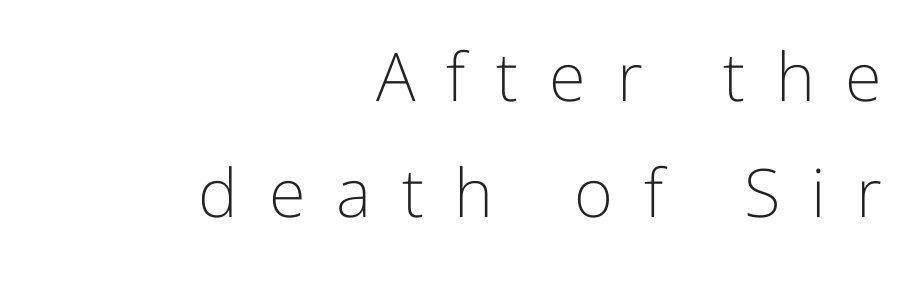
{"serif": "no", "italic": "no", "bold": "no", "weight": "light", "width": "normal", "stroke_contrast": "low", "x_height": "medium", "monospaced": "no", "underline": "no", "align": "right", "line_spacing_ratio": 1.73, "letter_spacing": "wide", "letter_spacing_em": 0.46, "glyph_px": 67}
